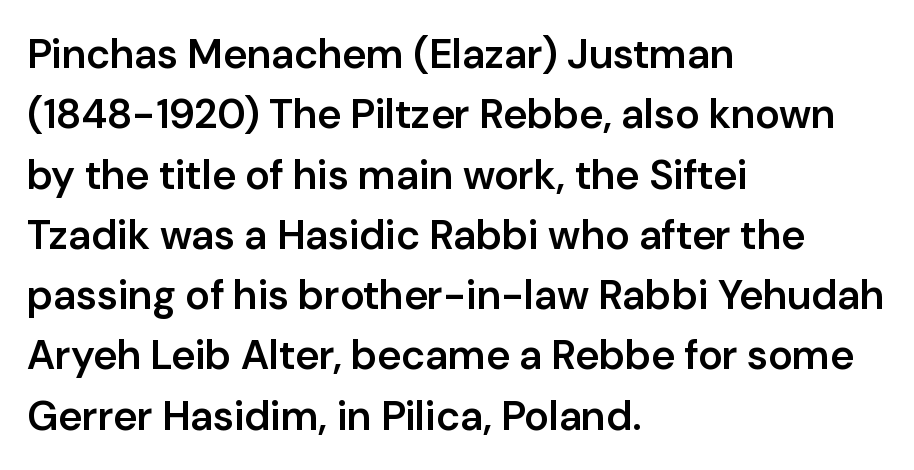
The image shows 41 px semibold sans-serif type, upright; set left-aligned, normal line spacing (1.47x), normal letter spacing, not underlined; low stroke contrast and a medium x-height.
